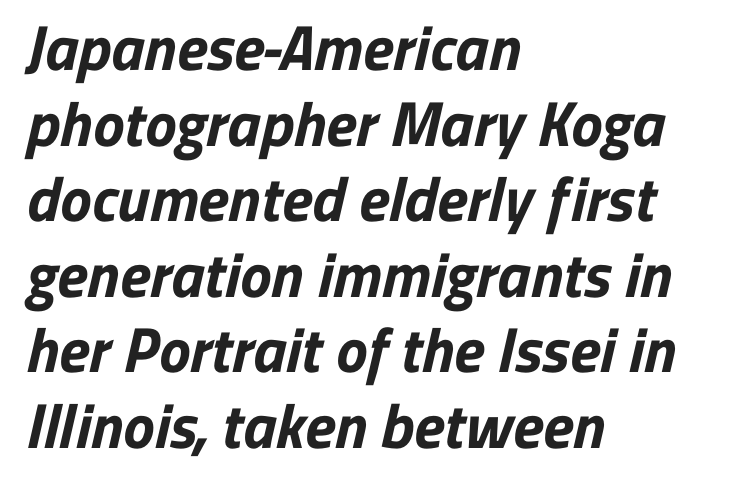
Q: Is the text bold? A: Yes.
Q: Is the typeface a serif or a sans-serif typeface? A: Sans-serif.
Q: Is the text underlined? A: No.
Q: How is the paragraph aligned? A: Left-aligned.
Q: Is the spacing between letters normal or unusually wide? A: Normal.
Q: Width (condensed, normal, or wide)? A: Normal.
Q: Stroke contrast? A: Low.
Q: x-height? A: Medium.
Q: Monospaced? A: No.
